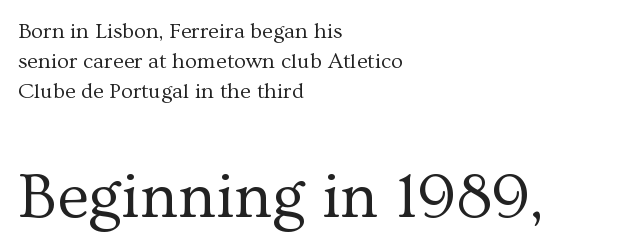
The image shows 65 px regular-weight serif type, upright; set left-aligned, normal line spacing (1.36x), normal letter spacing, not underlined; the second (bottom) block is 2.95x larger; medium stroke contrast and a medium x-height.
